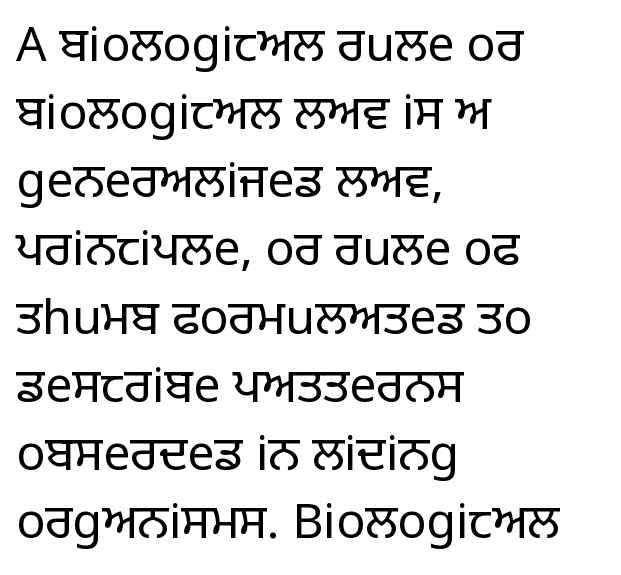
The image shows 48 px regular-weight sans-serif type, upright; set left-aligned, normal line spacing (1.42x), normal letter spacing, not underlined; low stroke contrast and a large x-height.
